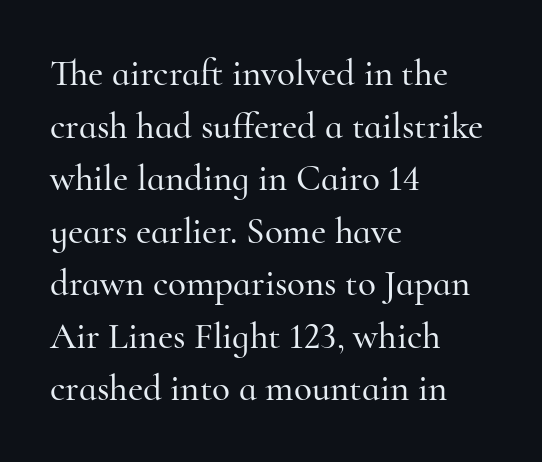
Serifs: yes, visible at the terminals of the letterforms. All the whitespace from short lines collects on the right. Quick note: not italic, upright. Is this a fixed-width face? No — the glyphs have proportional, varying widths. The baseline area is clear. Line spacing here is normal.
